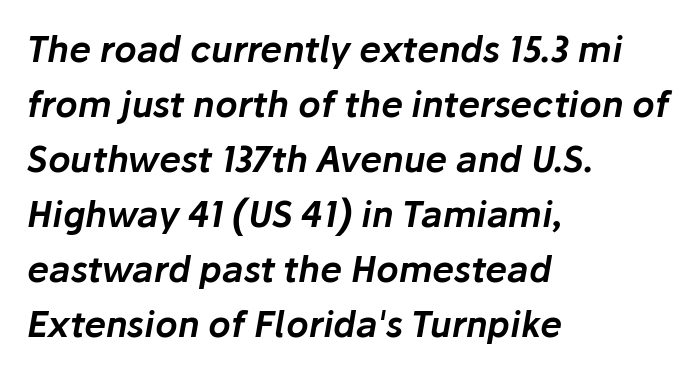
Q: Is the text italic (slanted)? A: Yes, it leans right by about 10 degrees.
Q: Is the text underlined? A: No.
Q: How is the paragraph aligned? A: Left-aligned.
Q: Is the spacing between letters normal or unusually wide? A: Normal.
Q: Is the spacing between lines tight, normal or loose? A: Normal.
Q: Width (condensed, normal, or wide)? A: Normal.
Q: Stroke contrast? A: Low.
Q: x-height? A: Medium.
Q: Monospaced? A: No.
